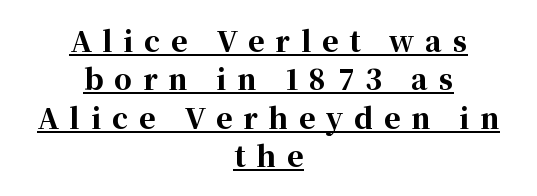
The image shows 28 px bold serif type, upright; set centered, normal line spacing (1.37x), unusually wide letter spacing (+0.39 em), underlined; high stroke contrast and a medium x-height.
